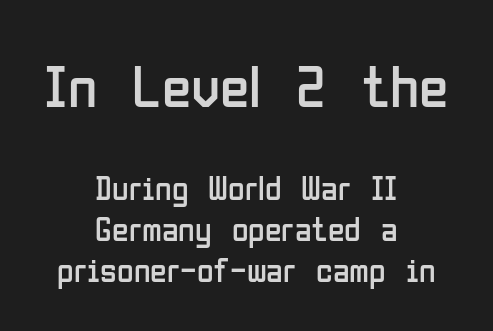
Q: Is the text bold? A: No.
Q: Is the text italic (slanted)? A: No, it is upright.
Q: Is the typeface a serif or a sans-serif typeface? A: Sans-serif.
Q: Is the text underlined? A: No.
Q: How is the paragraph aligned? A: Centered.
Q: Is the spacing between letters normal or unusually wide? A: Normal.
Q: Which block of text is set in a larger size, the first (top) or the second (bottom)? A: The first (top) one.
Q: Width (condensed, normal, or wide)? A: Condensed.
Q: Stroke contrast? A: Low.
Q: x-height? A: Medium.
Q: Monospaced? A: No.
